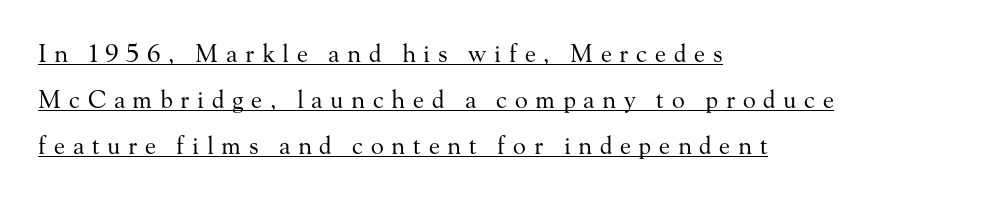
{"italic": "no", "bold": "no", "underline": "yes", "align": "left", "line_spacing": "loose", "line_spacing_ratio": 1.92, "letter_spacing": "wide", "letter_spacing_em": 0.32, "glyph_px": 24}
